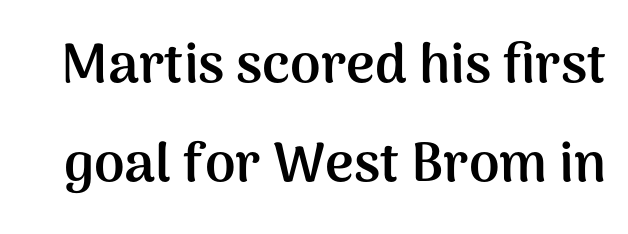
{"serif": "no", "italic": "no", "bold": "yes", "weight": "semibold", "width": "normal", "stroke_contrast": "medium", "x_height": "medium", "monospaced": "no", "underline": "no", "line_spacing_ratio": 1.8, "letter_spacing": "normal", "letter_spacing_em": 0.0, "glyph_px": 55}
